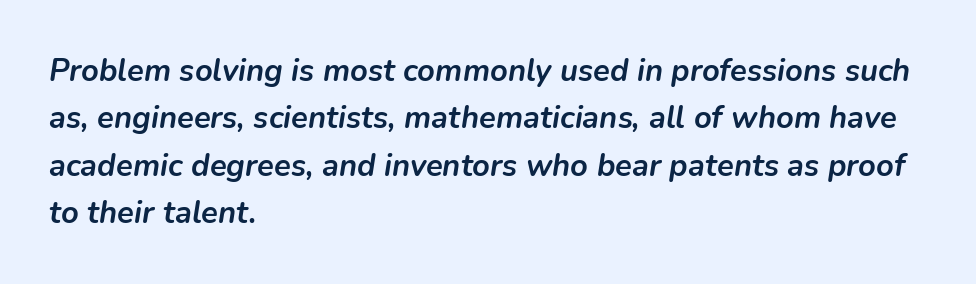
{"italic": "yes", "lean": "right", "slant_degrees": 9, "bold": "yes", "weight": "semibold", "width": "normal", "stroke_contrast": "low", "x_height": "medium", "monospaced": "no", "underline": "no", "align": "left", "line_spacing": "normal", "line_spacing_ratio": 1.53, "letter_spacing": "normal", "letter_spacing_em": 0.0, "glyph_px": 31}
